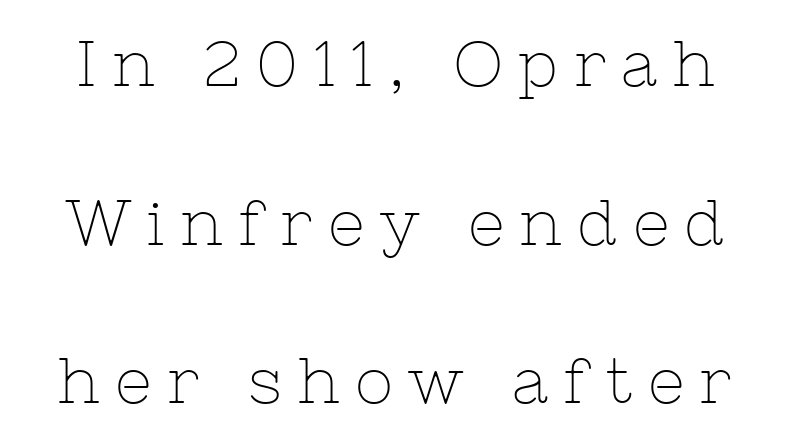
{"serif": "yes", "italic": "no", "bold": "no", "weight": "thin", "width": "normal", "stroke_contrast": "low", "x_height": "medium", "monospaced": "no", "underline": "no", "line_spacing": "loose", "line_spacing_ratio": 2.48, "letter_spacing": "wide", "letter_spacing_em": 0.24, "glyph_px": 64}
